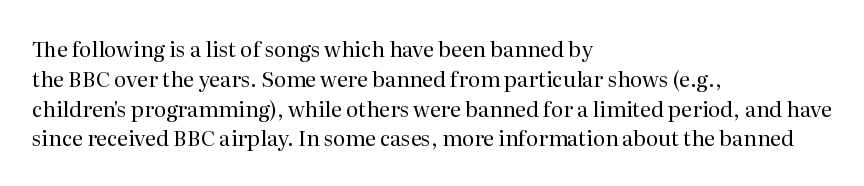
{"italic": "no", "bold": "no", "underline": "no", "align": "left", "line_spacing": "normal", "line_spacing_ratio": 1.42, "letter_spacing": "normal", "letter_spacing_em": 0.0, "glyph_px": 21}
